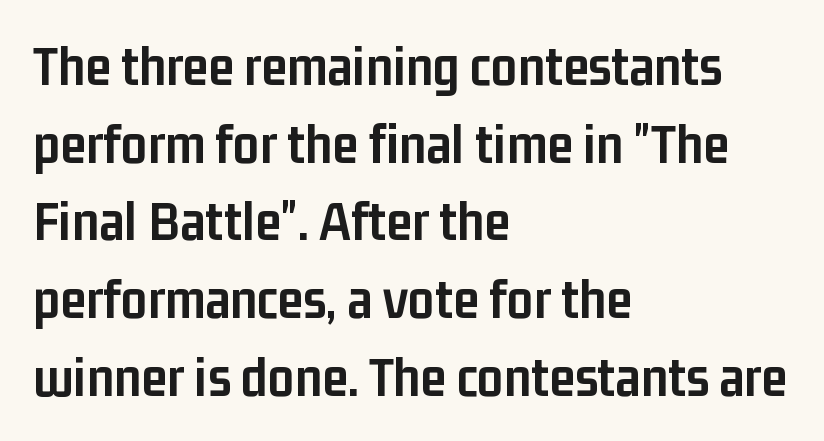
Every stem runs plumb, perpendicular to the baseline. Nothing unusual about the tracking: characters are spaced as the font intends. The passage shown is emphatically bold. The rendering shows plain stroke endings on the letterforms — a sans-serif design.
